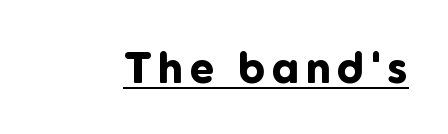
The image shows 43 px bold sans-serif type, upright; set underlined; low stroke contrast and a medium x-height.
